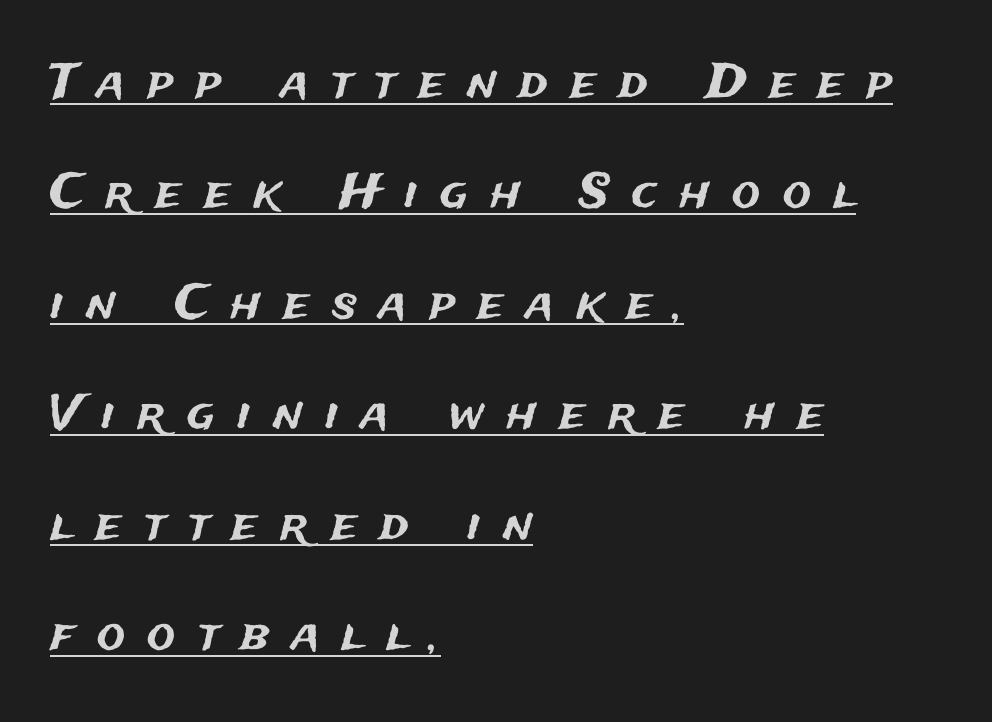
Q: Is the text italic (slanted)? A: Yes.
Q: Is the typeface a serif or a sans-serif typeface? A: Sans-serif.
Q: Is the text underlined? A: Yes.
Q: How is the paragraph aligned? A: Left-aligned.
Q: Is the spacing between letters normal or unusually wide? A: Unusually wide.
Q: Is the spacing between lines tight, normal or loose? A: Loose.
Q: Width (condensed, normal, or wide)? A: Normal.
Q: Stroke contrast? A: Medium.
Q: x-height? A: Medium.
Q: Monospaced? A: No.
